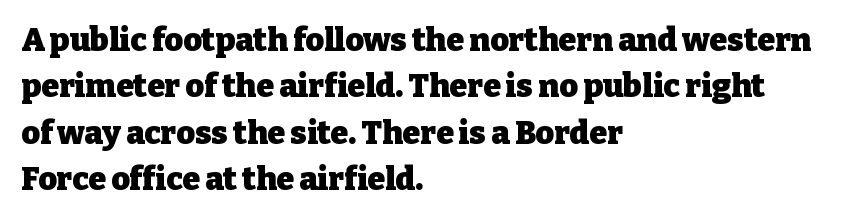
{"serif": "yes", "italic": "no", "bold": "yes", "weight": "heavy", "width": "normal", "stroke_contrast": "low", "x_height": "medium", "monospaced": "no", "underline": "no", "align": "left", "line_spacing": "normal", "line_spacing_ratio": 1.45, "letter_spacing": "normal", "letter_spacing_em": 0.0, "glyph_px": 32}
